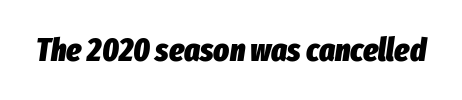
The image shows 33 px heavy, condensed type, italic (leaning right); set normal letter spacing, not underlined; low stroke contrast and a medium x-height.
